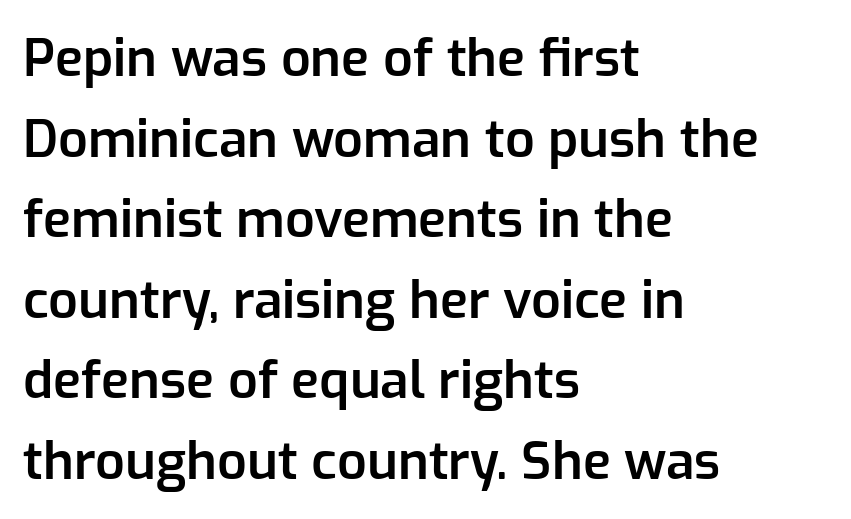
Is this a fixed-width face? No — the glyphs have proportional, varying widths. These lines were composed using upright roman letters. Is the type bold? Partly — it's a semibold, heavier than regular but not fully bold. You can tell from the bare stems that sans-serif type was used. Where is the straight margin? On the left. Nothing unusual about the tracking: characters are spaced as the font intends.
